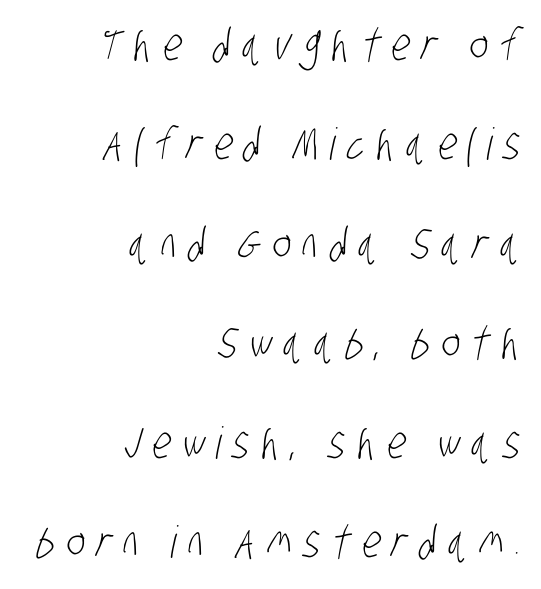
{"serif": "no", "bold": "no", "weight": "light", "width": "condensed", "stroke_contrast": "low", "x_height": "large", "monospaced": "no", "underline": "no", "align": "right", "line_spacing": "loose", "line_spacing_ratio": 2.26, "letter_spacing": "wide", "letter_spacing_em": 0.26, "glyph_px": 44}
